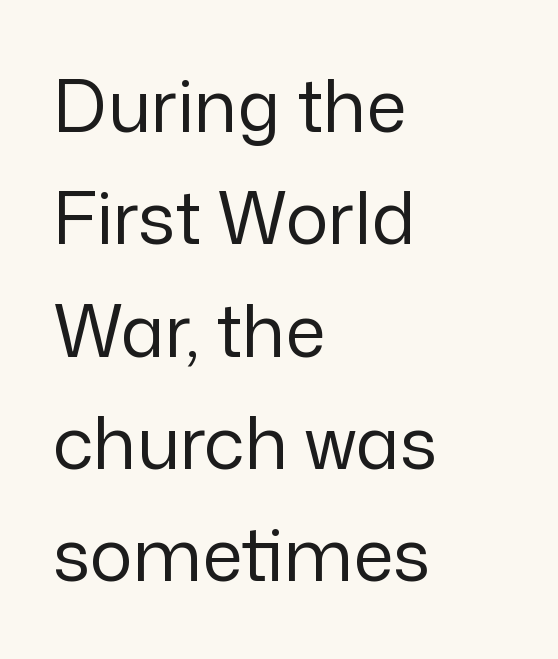
{"serif": "no", "italic": "no", "bold": "no", "weight": "regular", "width": "normal", "stroke_contrast": "low", "x_height": "medium", "monospaced": "no", "underline": "no", "align": "left", "line_spacing": "normal", "line_spacing_ratio": 1.56, "letter_spacing": "normal", "letter_spacing_em": 0.0, "glyph_px": 72}
